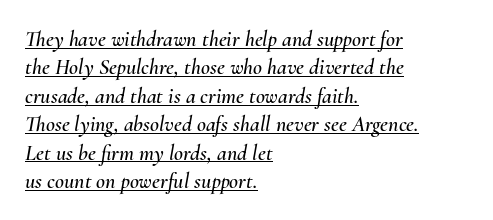
{"italic": "yes", "lean": "right", "slant_degrees": 10, "underline": "yes", "align": "left", "line_spacing": "normal", "line_spacing_ratio": 1.29, "letter_spacing": "normal", "letter_spacing_em": 0.0, "glyph_px": 22}
